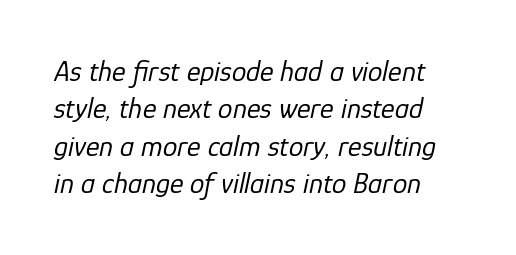
{"italic": "yes", "lean": "right", "slant_degrees": 12, "bold": "no", "weight": "regular", "width": "normal", "stroke_contrast": "low", "x_height": "medium", "monospaced": "no", "underline": "no", "align": "left", "line_spacing": "normal", "line_spacing_ratio": 1.29, "letter_spacing": "normal", "letter_spacing_em": 0.0, "glyph_px": 29}
